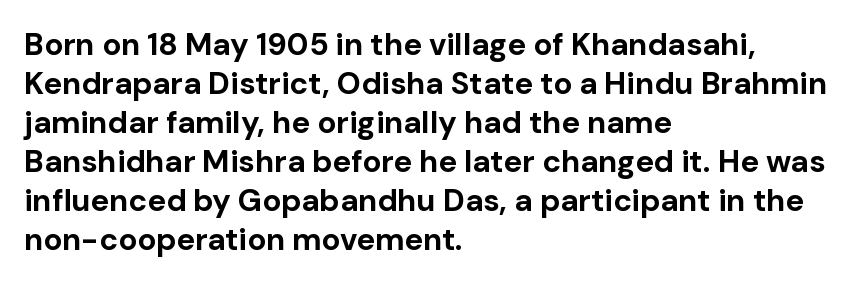
Q: Is the text bold? A: Yes.
Q: Is the text italic (slanted)? A: No, it is upright.
Q: Is the typeface a serif or a sans-serif typeface? A: Sans-serif.
Q: Is the text underlined? A: No.
Q: How is the paragraph aligned? A: Left-aligned.
Q: Is the spacing between letters normal or unusually wide? A: Normal.
Q: Is the spacing between lines tight, normal or loose? A: Normal.
Q: Width (condensed, normal, or wide)? A: Normal.
Q: Stroke contrast? A: Low.
Q: x-height? A: Medium.
Q: Monospaced? A: No.
